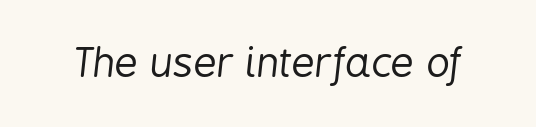
Q: Is the text bold? A: No.
Q: Is the text italic (slanted)? A: Yes, it leans right by about 6 degrees.
Q: Is the text underlined? A: No.
Q: Is the spacing between letters normal or unusually wide? A: Normal.
Q: Width (condensed, normal, or wide)? A: Condensed.
Q: Stroke contrast? A: Low.
Q: x-height? A: Medium.
Q: Monospaced? A: No.
